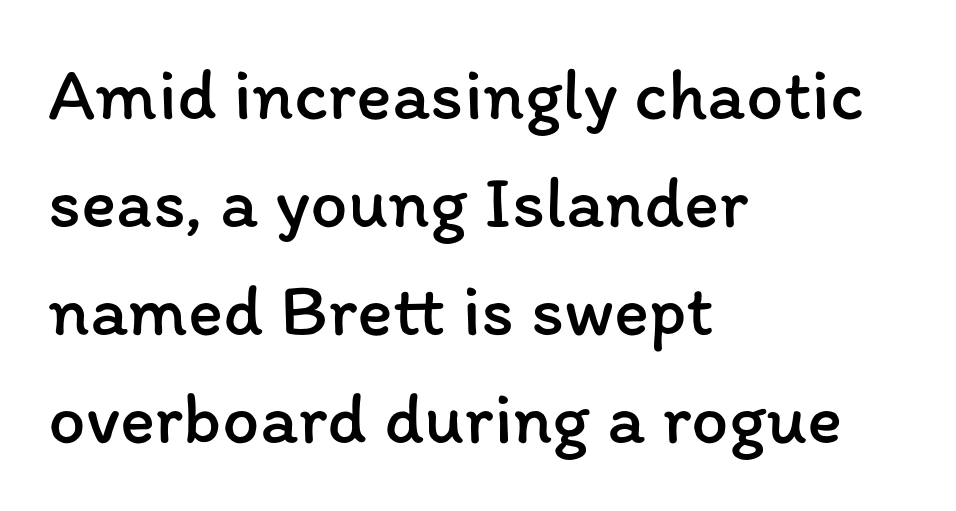
The image shows 74 px regular-weight type, upright; set left-aligned, normal line spacing (1.46x), normal letter spacing, not underlined; low stroke contrast and a medium x-height.
